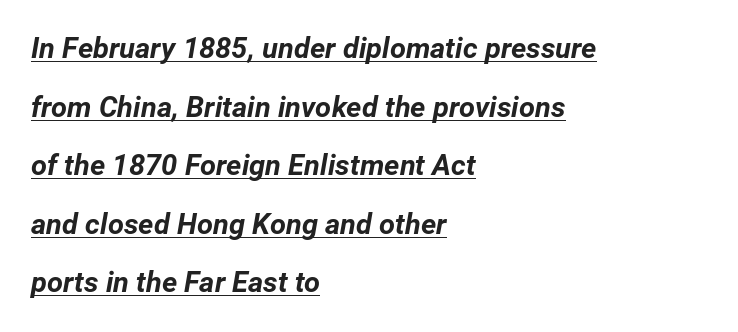
The image shows 29 px bold type, italic (leaning right); set left-aligned, loose line spacing (2.02x), normal letter spacing, underlined; low stroke contrast and a medium x-height.
